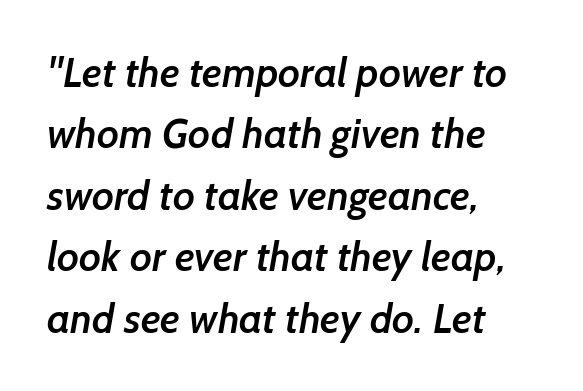
The image shows 41 px semibold sans-serif type; set left-aligned, normal line spacing (1.5x), normal letter spacing, not underlined; low stroke contrast and a medium x-height.
